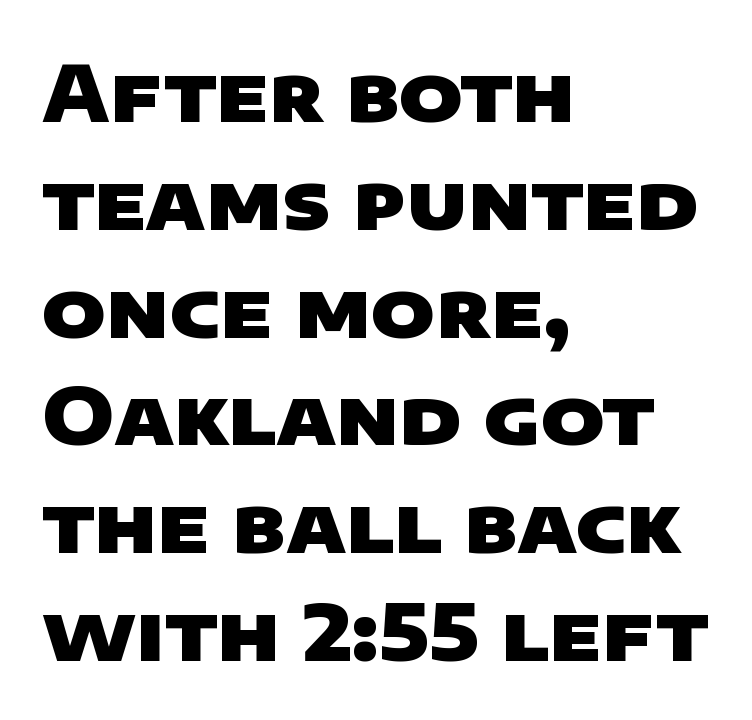
The letters carry no serifs — their stems end cleanly without finishing strokes. This rendering leaves character spacing at its baseline value. Reading down the block, your eye returns to a fixed left position each line. The passage shown is emphatically bold. The designer left line spacing at the default.
